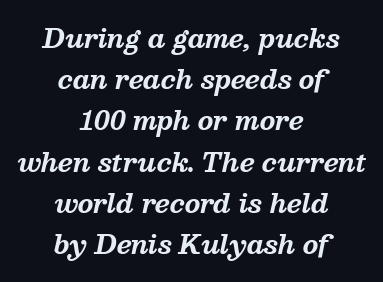
Q: Is the text bold? A: Yes.
Q: Is the text italic (slanted)? A: Yes, it leans right by about 13 degrees.
Q: Is the text underlined? A: No.
Q: How is the paragraph aligned? A: Centered.
Q: Is the spacing between letters normal or unusually wide? A: Normal.
Q: Is the spacing between lines tight, normal or loose? A: Normal.
